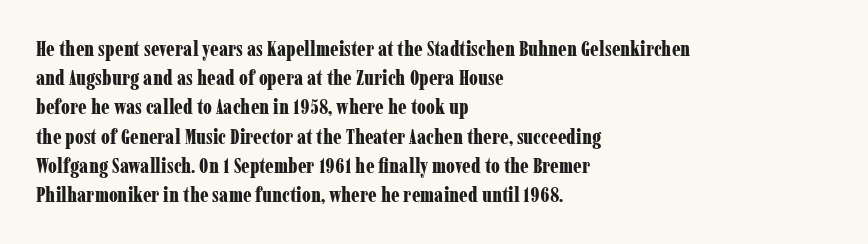
When letters stand straight like this, we call the style roman or upright. Line starts are locked; line ends wander. Quick note: underline off. Words appear dense and cohesive because spacing is normal. A normal amount of white space separates one row of letters from the next.
